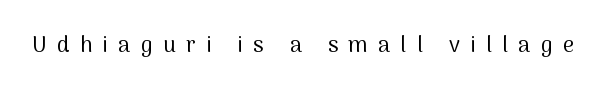
{"italic": "no", "bold": "no", "underline": "no", "letter_spacing": "wide", "letter_spacing_em": 0.47, "glyph_px": 22}
